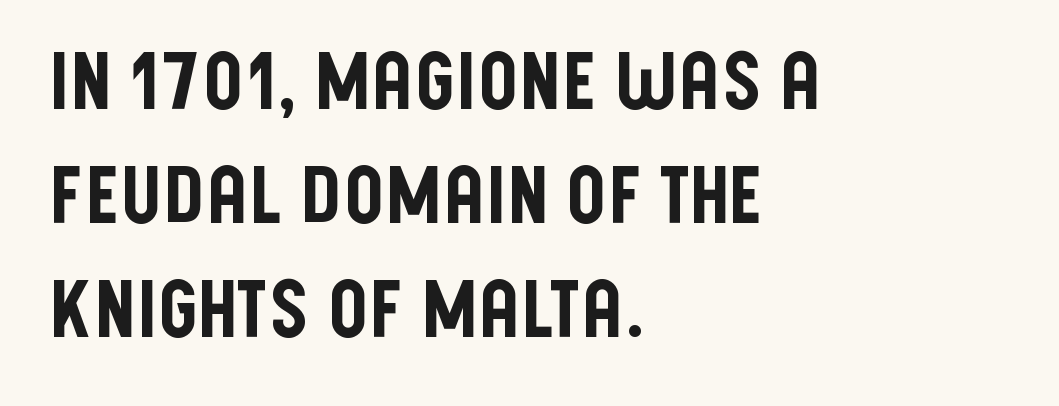
What stands out about the letter spacing? Nothing — it is the standard amount. The strip under each line holds only bare page. Reading down the block, your eye returns to a fixed left position each line. Is this a fixed-width face? No — the glyphs have proportional, varying widths. The letters stand straight up with perfectly vertical stems. A typesetter would label this face a sans.
